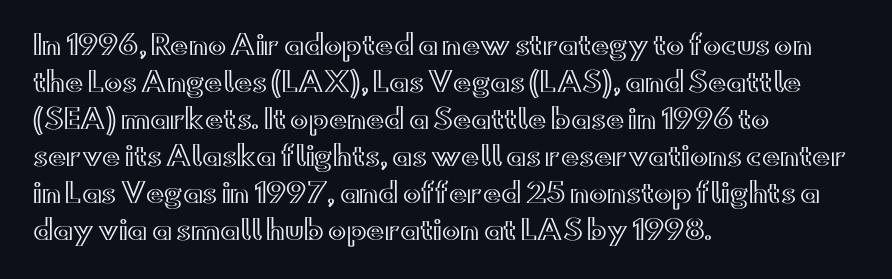
{"italic": "no", "underline": "no", "align": "left", "line_spacing": "normal", "line_spacing_ratio": 1.37, "letter_spacing": "normal", "letter_spacing_em": 0.0, "glyph_px": 27}
